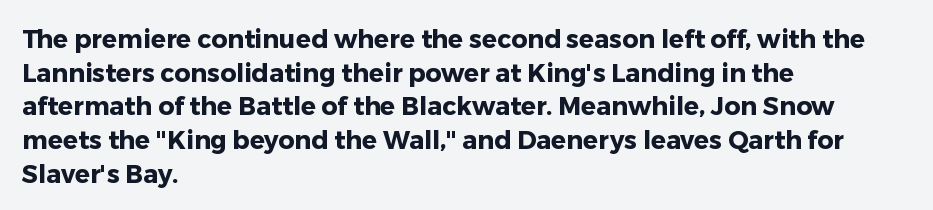
The image shows 25 px bold type, upright; set left-aligned, normal line spacing (1.35x), normal letter spacing, not underlined.
